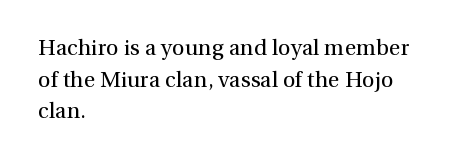
The image shows 22 px text type, upright; set left-aligned, normal line spacing (1.44x), normal letter spacing, not underlined.
